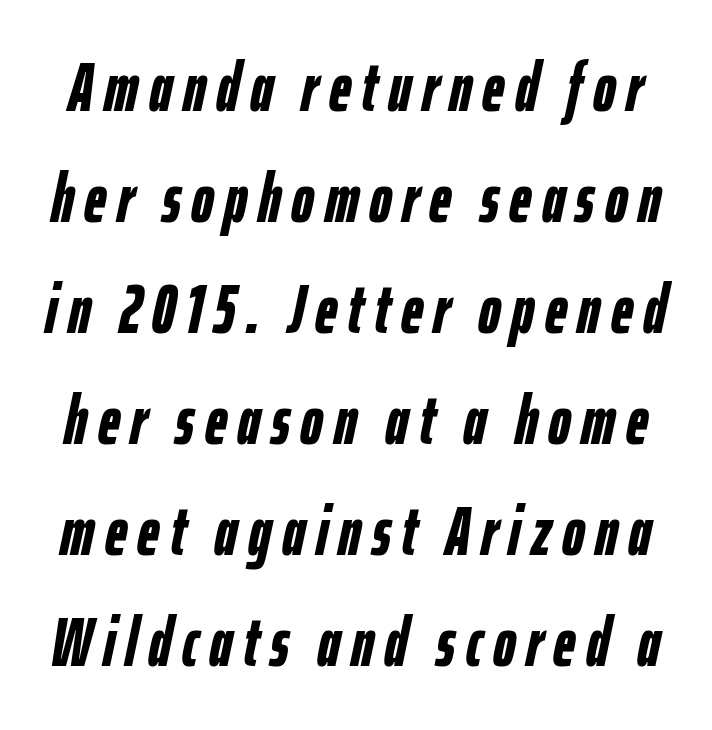
Q: Is the text bold? A: Yes.
Q: Is the text italic (slanted)? A: Yes, it leans right by about 12 degrees.
Q: Is the text underlined? A: No.
Q: Is the spacing between lines tight, normal or loose? A: Normal.
Q: Width (condensed, normal, or wide)? A: Condensed.
Q: Stroke contrast? A: Low.
Q: x-height? A: Medium.
Q: Monospaced? A: No.
